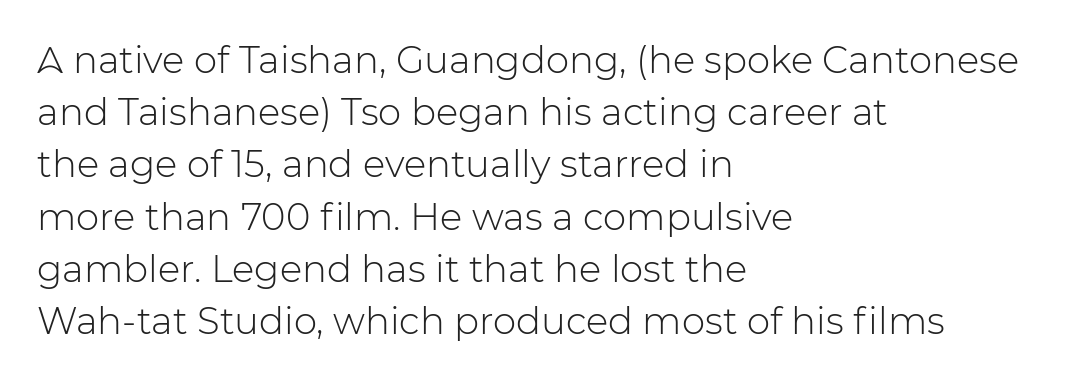
The image shows 37 px light sans-serif type, upright; set left-aligned, normal line spacing (1.41x), normal letter spacing, not underlined; low stroke contrast and a medium x-height.
